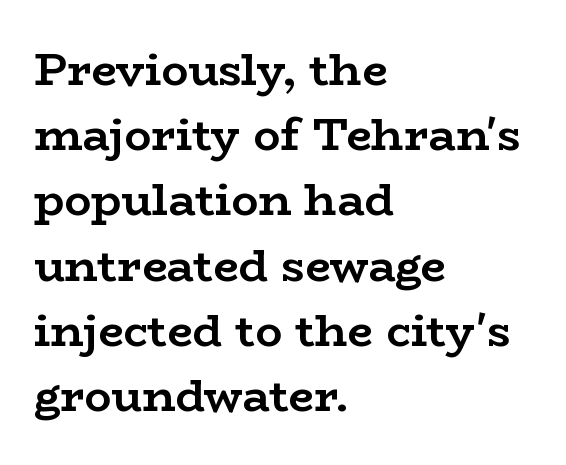
Q: Is the text bold? A: Yes.
Q: Is the text italic (slanted)? A: No, it is upright.
Q: Is the typeface a serif or a sans-serif typeface? A: Serif.
Q: Is the text underlined? A: No.
Q: How is the paragraph aligned? A: Left-aligned.
Q: Is the spacing between letters normal or unusually wide? A: Normal.
Q: Is the spacing between lines tight, normal or loose? A: Normal.
Q: Width (condensed, normal, or wide)? A: Wide.
Q: Stroke contrast? A: Low.
Q: x-height? A: Medium.
Q: Monospaced? A: No.
